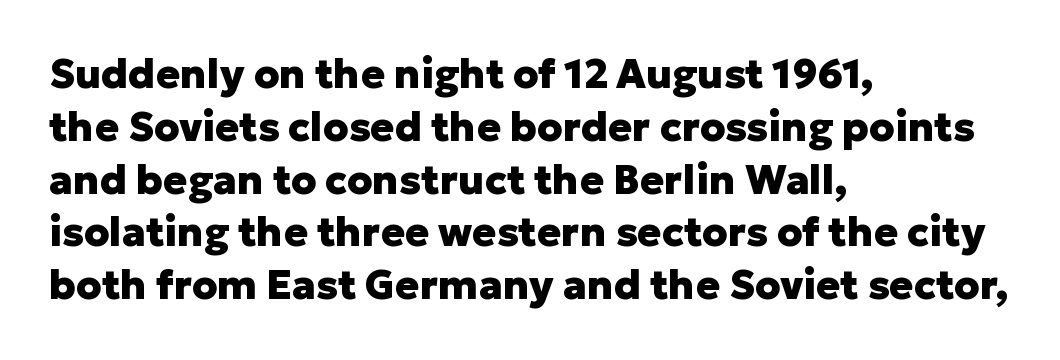
The image shows 40 px heavy sans-serif type, upright; set left-aligned, normal line spacing (1.32x), normal letter spacing, not underlined; low stroke contrast and a medium x-height.
